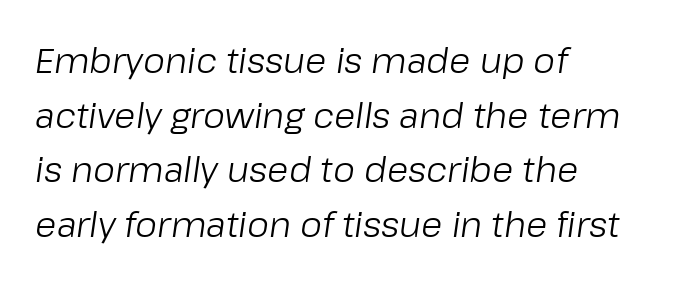
{"italic": "yes", "lean": "right", "slant_degrees": 8, "bold": "no", "weight": "light", "width": "normal", "stroke_contrast": "low", "x_height": "medium", "monospaced": "no", "underline": "no", "align": "left", "line_spacing": "normal", "line_spacing_ratio": 1.56, "letter_spacing": "normal", "letter_spacing_em": 0.0, "glyph_px": 35}
